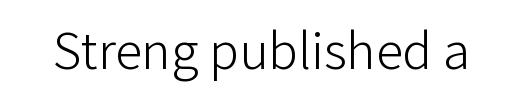
Think of a printed novel: that variable character pitch is what you see here. The typesetting does not lean heavy: it is not bold. A sans-serif font was chosen for this passage. Rendered with straight, roman letterforms. Caption: standard tracking, unaltered.
